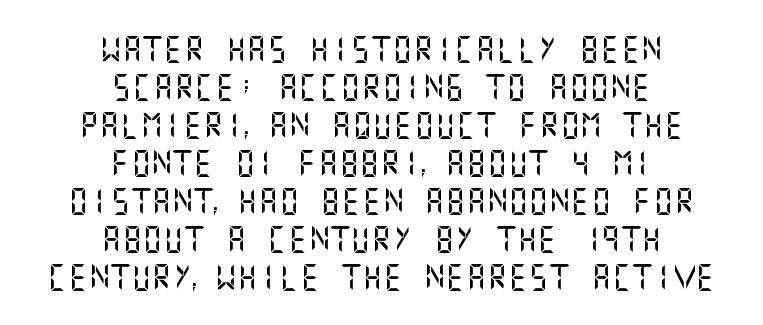
The image shows 26 px text type, upright; set centered, normal line spacing (1.46x), normal letter spacing, not underlined.
